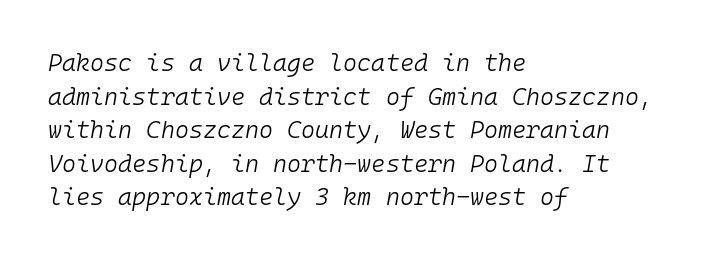
The image shows 24 px text type, italic (leaning right); set left-aligned, normal line spacing (1.4x), normal letter spacing, not underlined.
